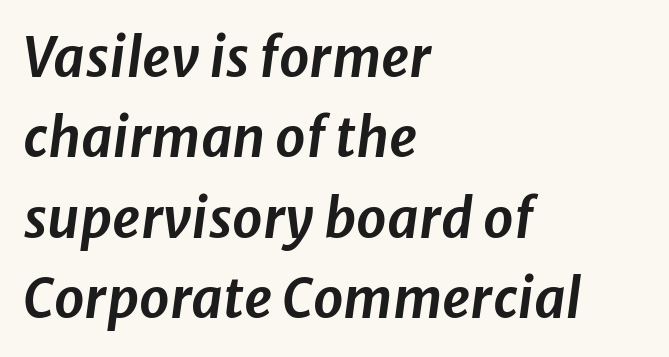
The image shows 54 px text type, italic (leaning right); set left-aligned, normal line spacing (1.49x), normal letter spacing, not underlined; low stroke contrast and a medium x-height.
